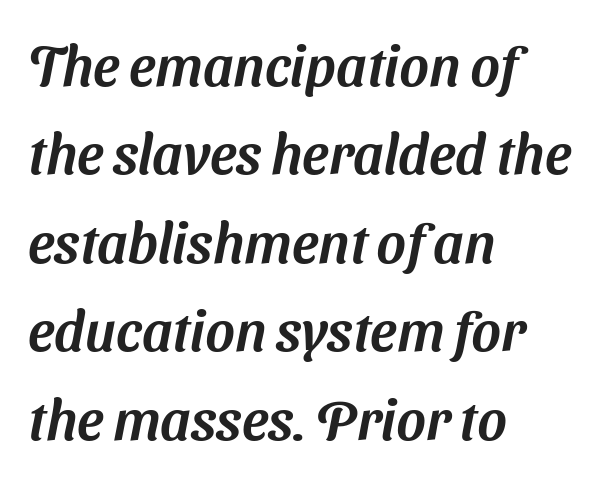
The leading is moderate, giving the passage an even texture. You could not count columns in this text — the font is proportionally spaced. One-word summary of the alignment: left. This rendering employs a face without finishing strokes, i.e., a sans-serif.
